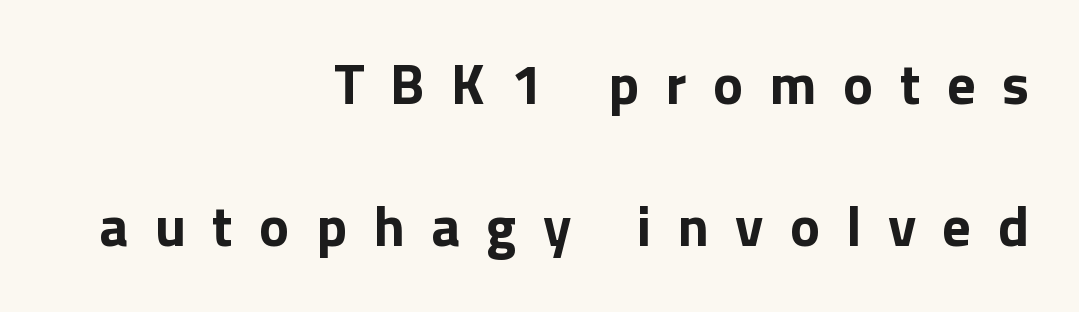
{"serif": "no", "italic": "no", "bold": "yes", "weight": "bold", "width": "normal", "stroke_contrast": "low", "x_height": "medium", "monospaced": "no", "underline": "no", "align": "right", "line_spacing": "loose", "line_spacing_ratio": 2.5, "letter_spacing": "wide", "letter_spacing_em": 0.46, "glyph_px": 57}
